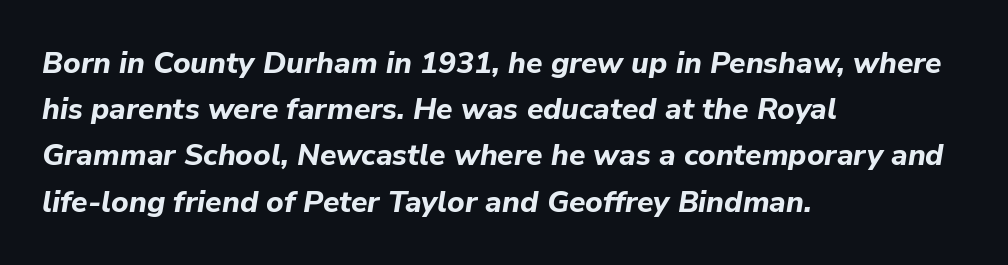
The image shows 30 px bold type, italic (leaning right); set left-aligned, normal line spacing (1.54x), normal letter spacing, not underlined; low stroke contrast and a medium x-height.
